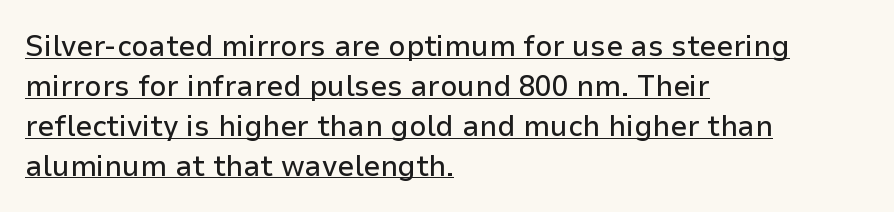
Q: Is the text italic (slanted)? A: No, it is upright.
Q: Is the typeface a serif or a sans-serif typeface? A: Sans-serif.
Q: Is the text underlined? A: Yes.
Q: How is the paragraph aligned? A: Left-aligned.
Q: Is the spacing between letters normal or unusually wide? A: Normal.
Q: Is the spacing between lines tight, normal or loose? A: Normal.
Q: Width (condensed, normal, or wide)? A: Normal.
Q: Stroke contrast? A: Low.
Q: x-height? A: Medium.
Q: Monospaced? A: No.
